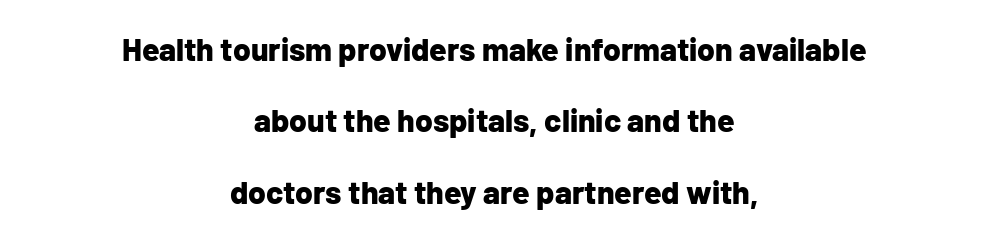
Q: Is the text bold? A: Yes.
Q: Is the text italic (slanted)? A: No, it is upright.
Q: Is the typeface a serif or a sans-serif typeface? A: Sans-serif.
Q: Is the text underlined? A: No.
Q: How is the paragraph aligned? A: Centered.
Q: Is the spacing between letters normal or unusually wide? A: Normal.
Q: Is the spacing between lines tight, normal or loose? A: Loose.
Q: Width (condensed, normal, or wide)? A: Normal.
Q: Stroke contrast? A: Low.
Q: x-height? A: Medium.
Q: Monospaced? A: No.
